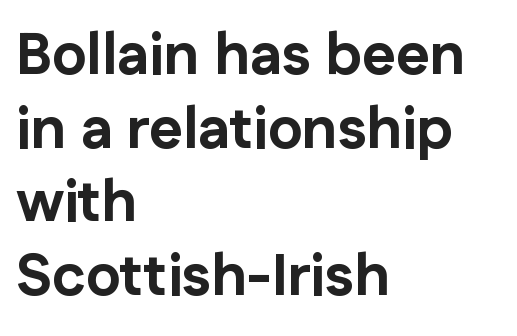
Q: Is the text bold? A: Yes.
Q: Is the text italic (slanted)? A: No, it is upright.
Q: Is the typeface a serif or a sans-serif typeface? A: Sans-serif.
Q: Is the text underlined? A: No.
Q: How is the paragraph aligned? A: Left-aligned.
Q: Is the spacing between letters normal or unusually wide? A: Normal.
Q: Is the spacing between lines tight, normal or loose? A: Normal.
Q: Width (condensed, normal, or wide)? A: Normal.
Q: Stroke contrast? A: Low.
Q: x-height? A: Medium.
Q: Monospaced? A: No.
